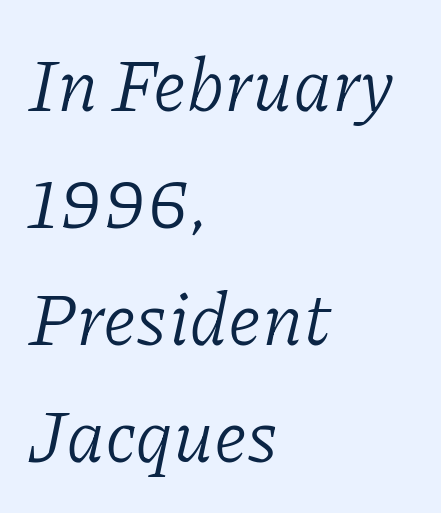
Characters are canted at an angle relative to the baseline's perpendicular. Bold? No — there's no thickening of the strokes. Bare-footed words on every line. This sample has the flowing, uneven cadence of proportional lettering. The rag falls on the right side of this text block. Characters follow at the spacing the type designer built in.
